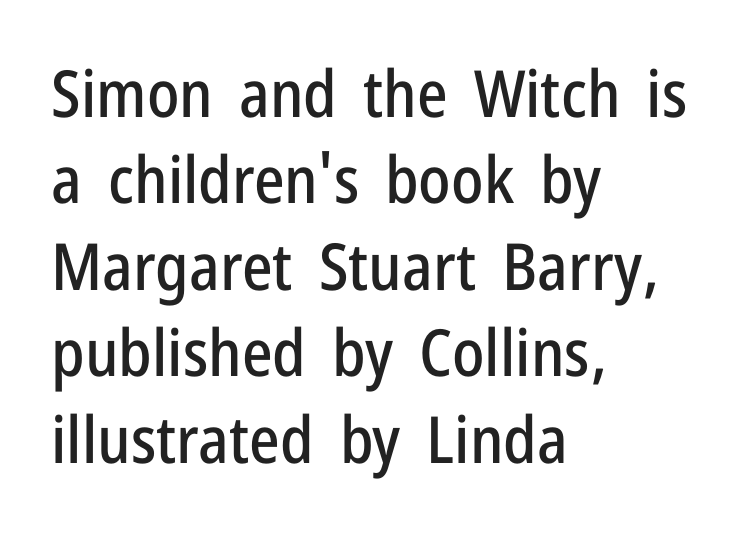
Each word holds together tightly as a unit, with standard inter-letter gaps. A student would call this left alignment; a typographer would say flush left, rag right. When letters stand straight like this, we call the style roman or upright. Normally led — the rows are evenly, conventionally spaced. Each letter's strokes conclude bluntly, with no projecting serifs. Character widths vary here, with narrow letters taking less room than wide ones.
